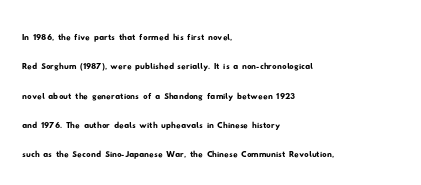
{"underline": "no", "align": "left", "line_spacing": "normal", "line_spacing_ratio": 1.33, "letter_spacing": "normal", "letter_spacing_em": 0.0, "glyph_px": 22}
